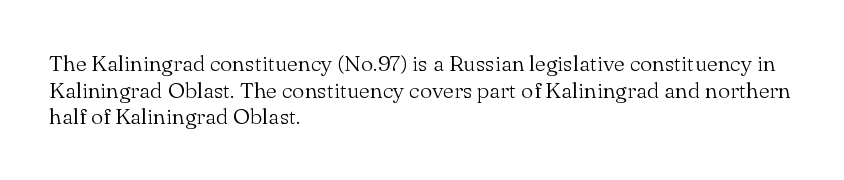
Q: Is the text bold? A: No.
Q: Is the text italic (slanted)? A: No, it is upright.
Q: Is the text underlined? A: No.
Q: How is the paragraph aligned? A: Left-aligned.
Q: Is the spacing between letters normal or unusually wide? A: Normal.
